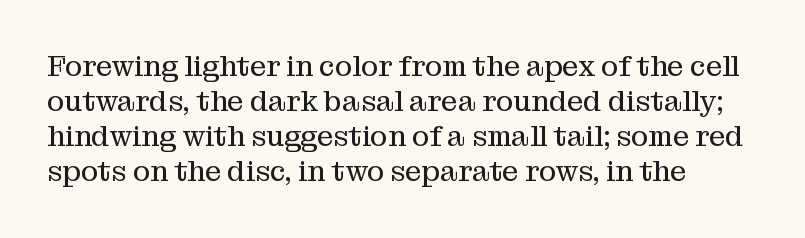
Q: Is the text bold? A: No.
Q: Is the text italic (slanted)? A: No, it is upright.
Q: Is the typeface a serif or a sans-serif typeface? A: Serif.
Q: Is the text underlined? A: No.
Q: How is the paragraph aligned? A: Left-aligned.
Q: Is the spacing between letters normal or unusually wide? A: Normal.
Q: Width (condensed, normal, or wide)? A: Normal.
Q: Stroke contrast? A: Medium.
Q: x-height? A: Medium.
Q: Monospaced? A: No.
